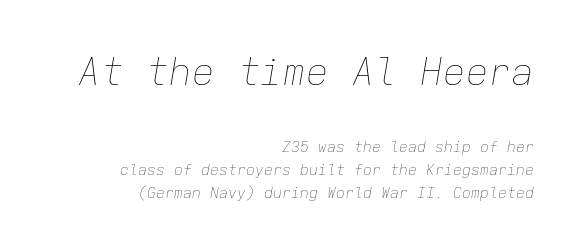
The passage shown stacks its lines at a standard gap. Does extra space separate the letters? No, they use regular spacing. The strip under each line holds only bare page. The axis of the letterforms is tilted away from vertical.
